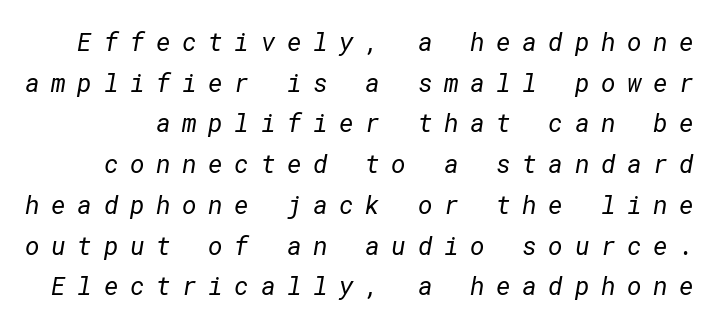
Rule under the text: the space is simply empty. Normally led — the rows are evenly, conventionally spaced. Observe the wide spacing: letters keep a clear distance from each other. The cut favours lightness, reaching ordinary text weight at its darkest.
